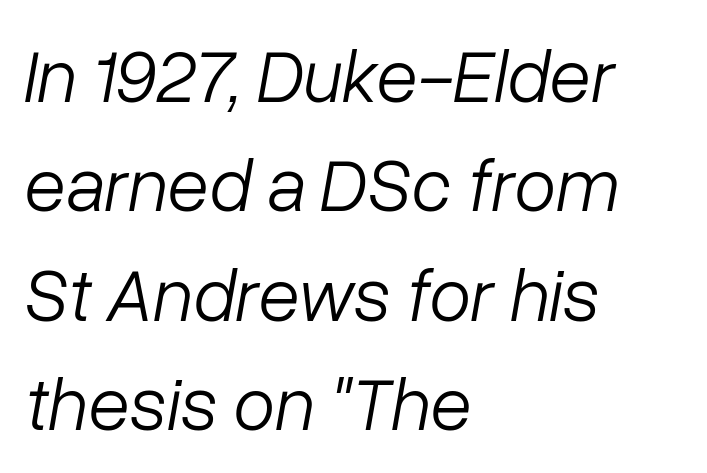
Regarding leading, the lines here are spaced in the standard way. Unmarked baselines from the first word to the last. A typesetter would call this zero additional tracking. The rendering applies a slant to the glyphs. Proportional: the letters do not fall into vertical columns.
